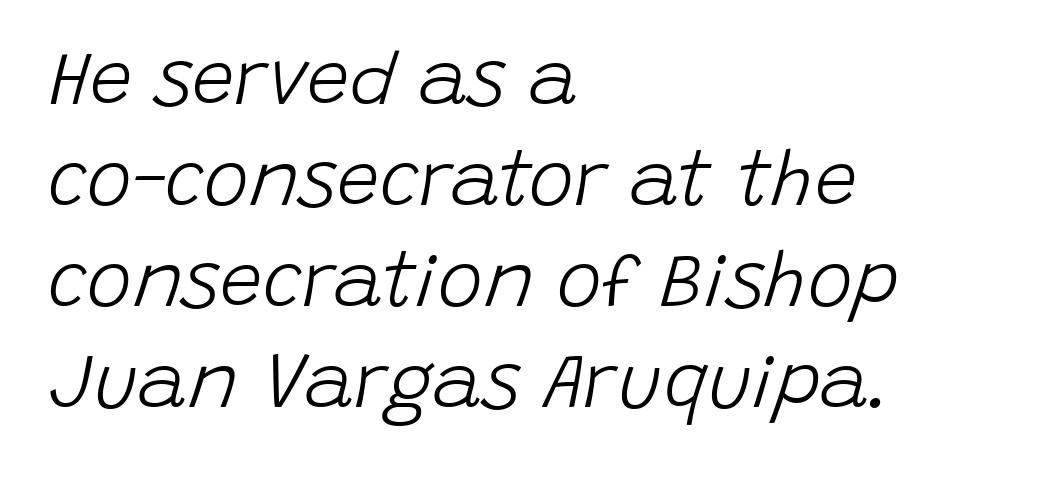
The image shows 76 px light type, italic (leaning right); set left-aligned, normal line spacing (1.33x), normal letter spacing, not underlined; low stroke contrast and a large x-height.
